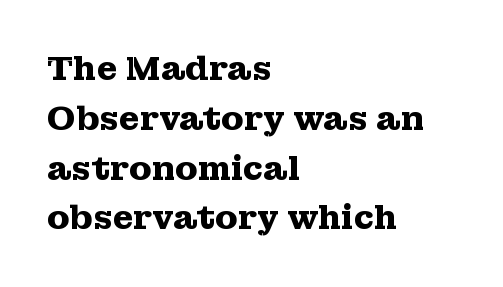
Q: Is the text bold? A: Yes.
Q: Is the text italic (slanted)? A: No, it is upright.
Q: Is the typeface a serif or a sans-serif typeface? A: Serif.
Q: Is the text underlined? A: No.
Q: How is the paragraph aligned? A: Left-aligned.
Q: Is the spacing between letters normal or unusually wide? A: Normal.
Q: Is the spacing between lines tight, normal or loose? A: Normal.
Q: Width (condensed, normal, or wide)? A: Wide.
Q: Stroke contrast? A: Medium.
Q: x-height? A: Medium.
Q: Monospaced? A: No.
